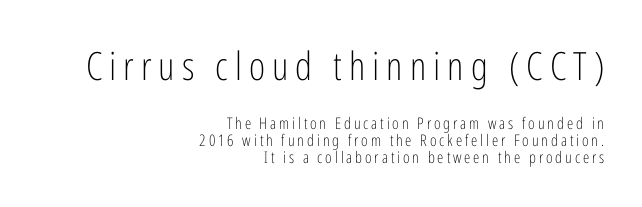
Check the space under the baseline: it is left empty. The typesetter chose a ragged-left arrangement here. Weight: in the light-to-regular range. Cramped leading.
